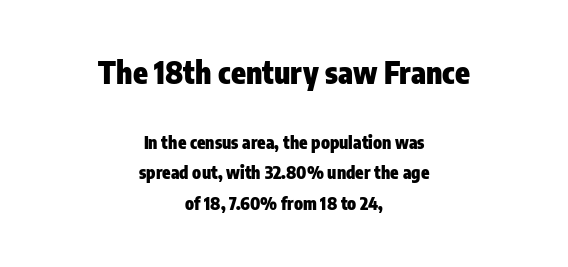
{"serif": "no", "italic": "no", "bold": "yes", "weight": "heavy", "width": "condensed", "stroke_contrast": "low", "x_height": "medium", "monospaced": "no", "underline": "no", "align": "center", "line_spacing_ratio": 1.79, "letter_spacing": "normal", "letter_spacing_em": 0.0, "larger_block": "first", "size_ratio": 1.76, "glyph_px": 30}
